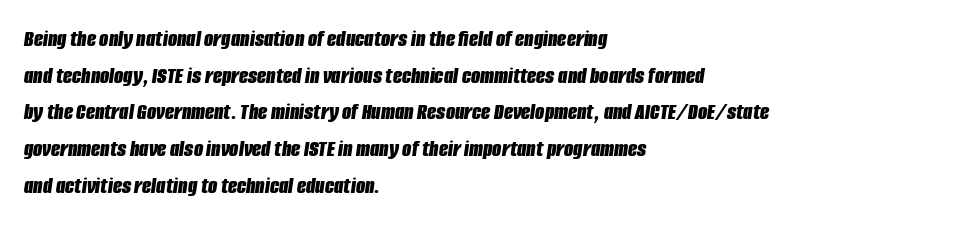
Q: Is the text bold? A: Yes.
Q: Is the text italic (slanted)? A: Yes, it leans right by about 8 degrees.
Q: Is the text underlined? A: No.
Q: How is the paragraph aligned? A: Left-aligned.
Q: Is the spacing between letters normal or unusually wide? A: Normal.
Q: Is the spacing between lines tight, normal or loose? A: Normal.
